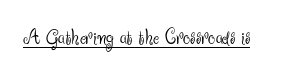
Q: Is the text bold? A: No.
Q: Is the text italic (slanted)? A: No, it is upright.
Q: Is the text underlined? A: Yes.
Q: Is the spacing between letters normal or unusually wide? A: Normal.
